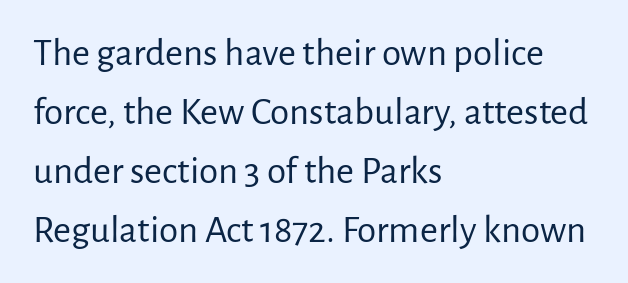
Check where the strokes stop: nothing finishes them off — pure sans. Short note: letters normally spaced. Compared with a typical body face, this is equally light or lighter still. Characters remain perfectly vertical along every line. Each row of text sits above clean, open space.
